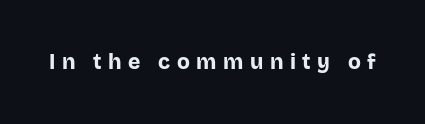
The strokes are fattened all the way to bold. How are the letters spaced? Widely, with obvious added tracking. A roman cut, with each character standing at attention. The specimen omits any rule beneath the text block's lines.
